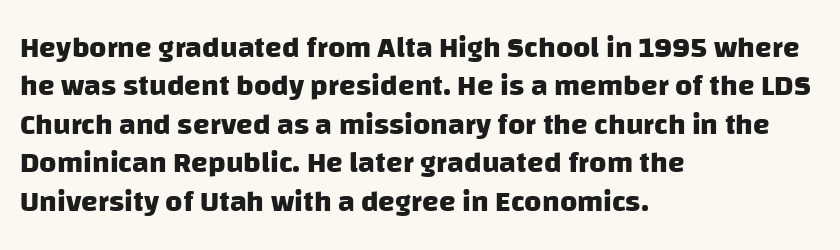
Q: Is the text bold? A: Yes.
Q: Is the typeface a serif or a sans-serif typeface? A: Sans-serif.
Q: Is the text underlined? A: No.
Q: How is the paragraph aligned? A: Left-aligned.
Q: Is the spacing between letters normal or unusually wide? A: Normal.
Q: Is the spacing between lines tight, normal or loose? A: Normal.
Q: Width (condensed, normal, or wide)? A: Normal.
Q: Stroke contrast? A: Low.
Q: x-height? A: Large.
Q: Monospaced? A: No.
